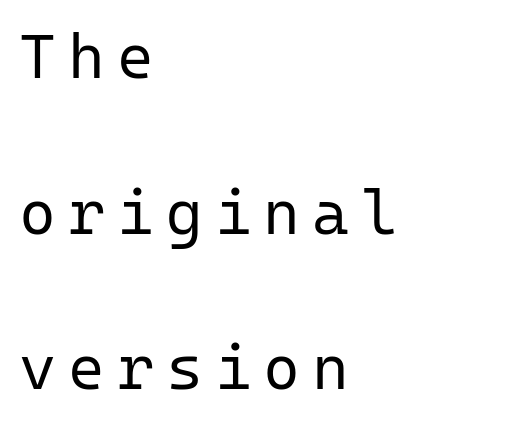
The image shows 63 px regular-weight sans-serif type, upright, monospaced; set left-aligned, loose line spacing (2.47x), not underlined; low stroke contrast and a medium x-height.
